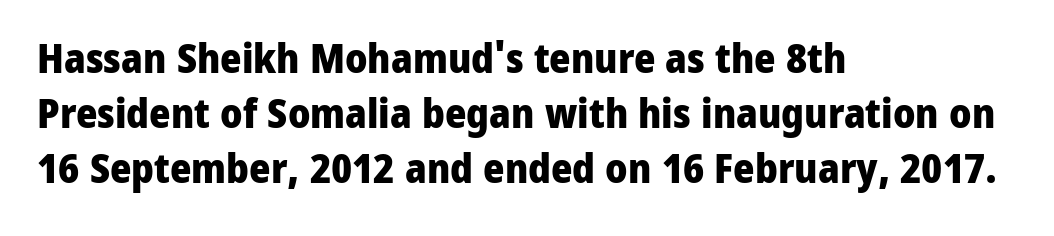
The image shows 41 px heavy sans-serif type, upright; set left-aligned, normal line spacing (1.34x), normal letter spacing, not underlined; low stroke contrast and a medium x-height.
